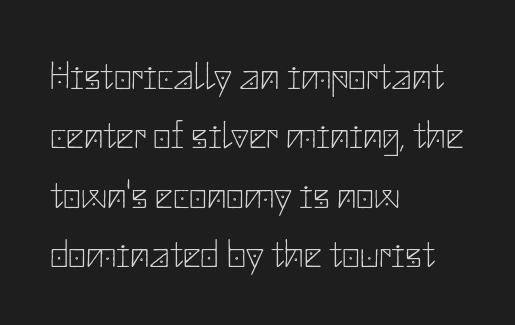
Q: Is the text bold? A: No.
Q: Is the text italic (slanted)? A: No, it is upright.
Q: Is the typeface a serif or a sans-serif typeface? A: Sans-serif.
Q: Is the text underlined? A: No.
Q: How is the paragraph aligned? A: Left-aligned.
Q: Is the spacing between letters normal or unusually wide? A: Normal.
Q: Is the spacing between lines tight, normal or loose? A: Normal.
Q: Width (condensed, normal, or wide)? A: Normal.
Q: Stroke contrast? A: Low.
Q: x-height? A: Small.
